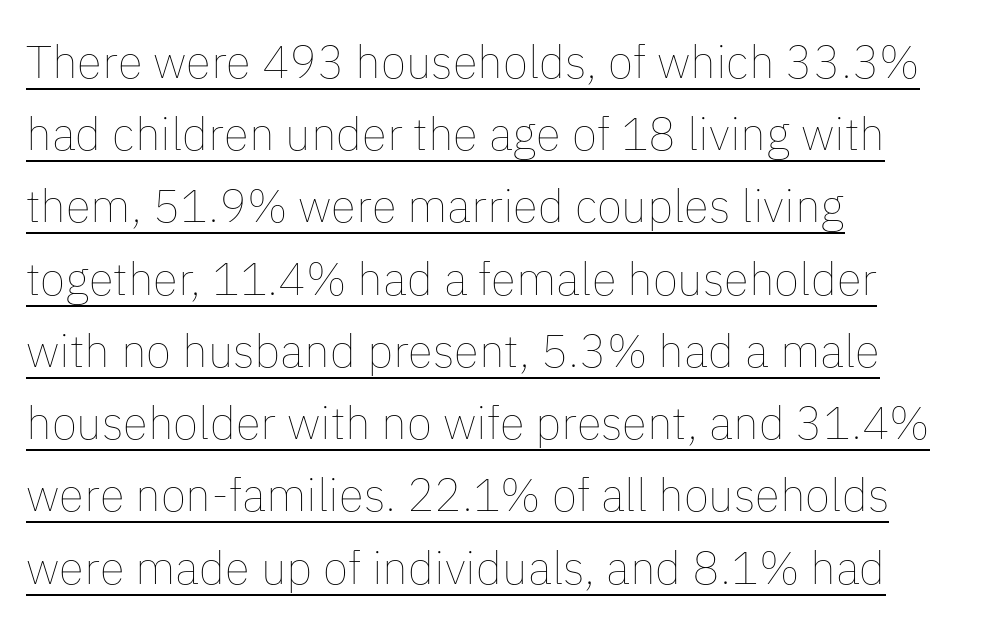
{"italic": "no", "bold": "no", "weight": "thin", "width": "normal", "stroke_contrast": "low", "x_height": "medium", "monospaced": "no", "underline": "yes", "align": "left", "line_spacing": "normal", "line_spacing_ratio": 1.57, "letter_spacing": "normal", "letter_spacing_em": 0.0, "glyph_px": 46}
